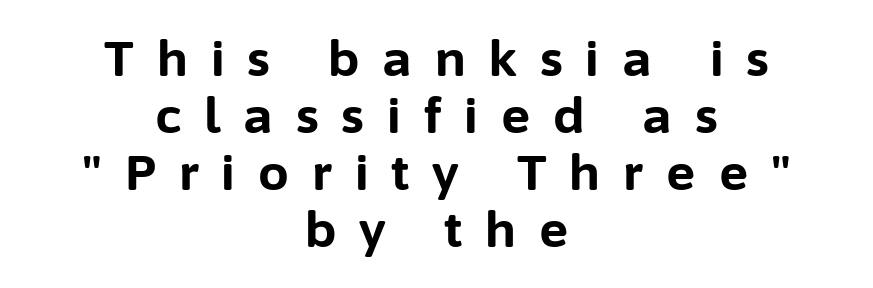
The image shows 49 px bold sans-serif type, upright; set centered, line spacing 1.16x, unusually wide letter spacing (+0.47 em), not underlined; low stroke contrast and a medium x-height.
